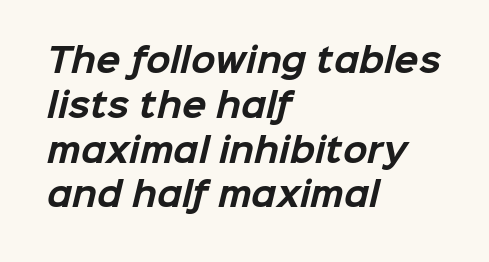
Q: Is the text bold? A: Yes.
Q: Is the typeface a serif or a sans-serif typeface? A: Sans-serif.
Q: Is the text underlined? A: No.
Q: How is the paragraph aligned? A: Left-aligned.
Q: Is the spacing between letters normal or unusually wide? A: Normal.
Q: Is the spacing between lines tight, normal or loose? A: Normal.
Q: Width (condensed, normal, or wide)? A: Normal.
Q: Stroke contrast? A: Low.
Q: x-height? A: Medium.
Q: Monospaced? A: No.
